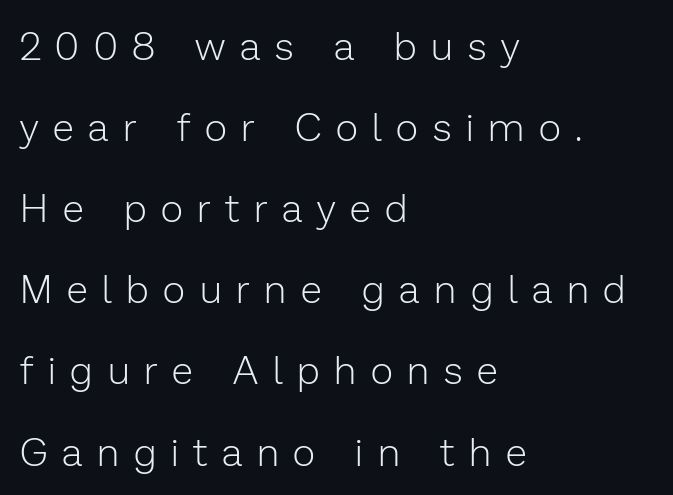
Q: Is the text bold? A: No.
Q: Is the text italic (slanted)? A: No, it is upright.
Q: Is the typeface a serif or a sans-serif typeface? A: Sans-serif.
Q: Is the text underlined? A: No.
Q: How is the paragraph aligned? A: Left-aligned.
Q: Is the spacing between letters normal or unusually wide? A: Unusually wide.
Q: Is the spacing between lines tight, normal or loose? A: Loose.
Q: Width (condensed, normal, or wide)? A: Normal.
Q: Stroke contrast? A: Low.
Q: x-height? A: Medium.
Q: Monospaced? A: No.
